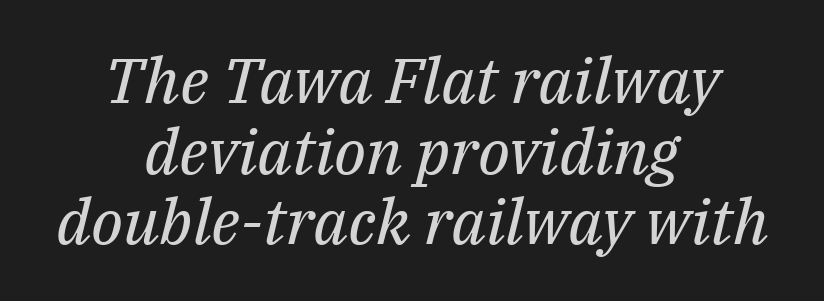
Q: Is the text bold? A: No.
Q: Is the text italic (slanted)? A: Yes, it leans right by about 14 degrees.
Q: Is the typeface a serif or a sans-serif typeface? A: Serif.
Q: Is the text underlined? A: No.
Q: How is the paragraph aligned? A: Centered.
Q: Is the spacing between letters normal or unusually wide? A: Normal.
Q: Is the spacing between lines tight, normal or loose? A: Tight.
Q: Width (condensed, normal, or wide)? A: Normal.
Q: Stroke contrast? A: Medium.
Q: x-height? A: Medium.
Q: Monospaced? A: No.
